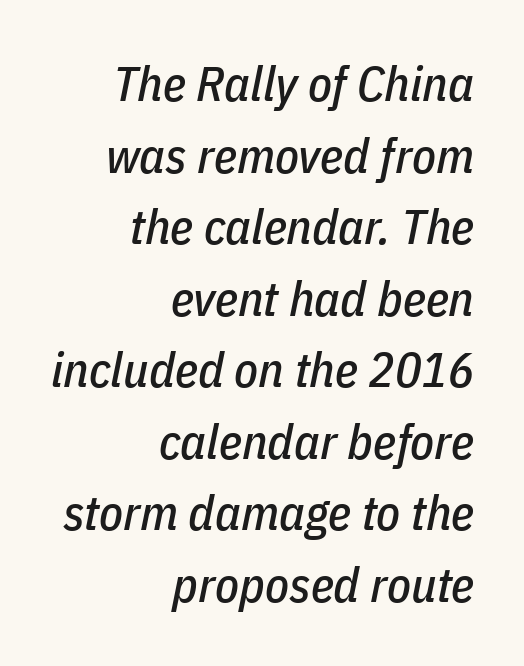
{"italic": "yes", "lean": "right", "slant_degrees": 11, "width": "condensed", "stroke_contrast": "low", "x_height": "medium", "monospaced": "no", "underline": "no", "align": "right", "line_spacing": "normal", "line_spacing_ratio": 1.46, "letter_spacing": "normal", "letter_spacing_em": 0.0, "glyph_px": 49}
